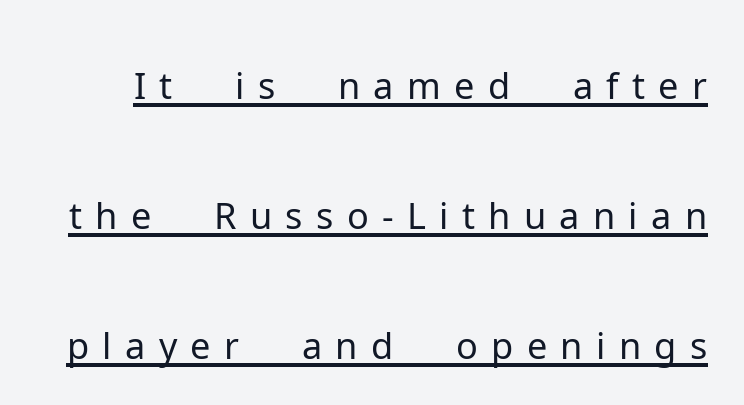
Spacing verdict: proportional, widths tailored to each character. The font sits on the lighter half of the weight spectrum, regular included. Classification — sans serif. Every character sits straight up, as roman type does. Beneath each row of characters lies a ruled line.
